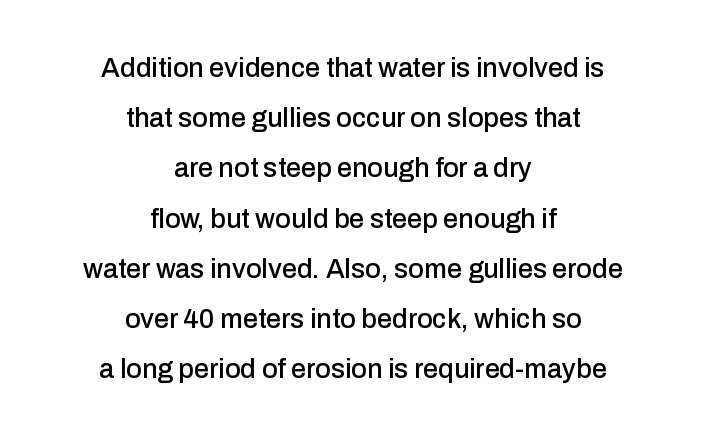
Italic: no, the glyphs are upright roman. Is the block centered? Yes — each line is placed symmetrically about the middle. The rendering keeps characters at their native spacing. Clear beneath every line of the passage.
